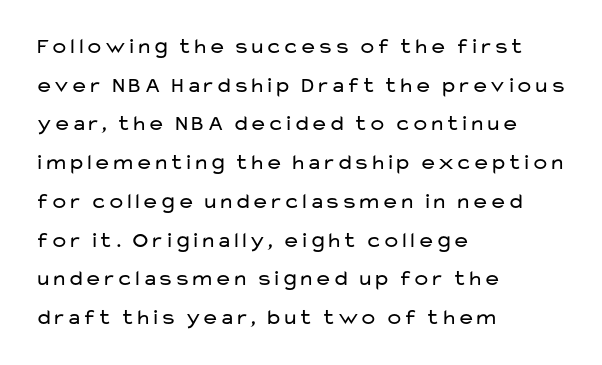
Q: Is the text bold? A: No.
Q: Is the text italic (slanted)? A: No, it is upright.
Q: Is the text underlined? A: No.
Q: How is the paragraph aligned? A: Left-aligned.
Q: Is the spacing between letters normal or unusually wide? A: Normal.
